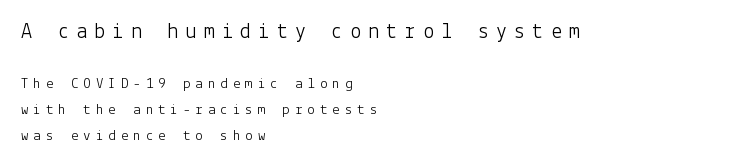
The image shows 22 px text type, upright; set left-aligned, line spacing 1.71x, unusually wide letter spacing (+0.33 em), not underlined; the first (top) block is 1.47x larger.
